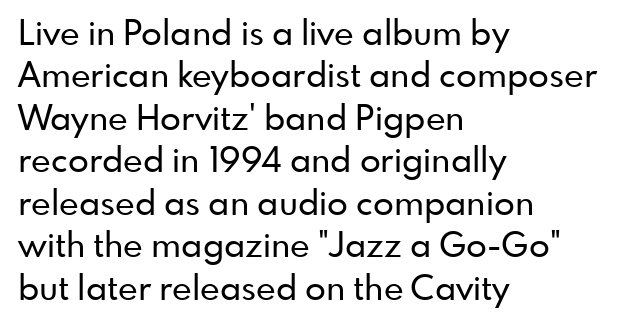
The image shows 34 px sans-serif type, upright; set left-aligned, normal line spacing (1.25x), normal letter spacing, not underlined; low stroke contrast and a small x-height.
